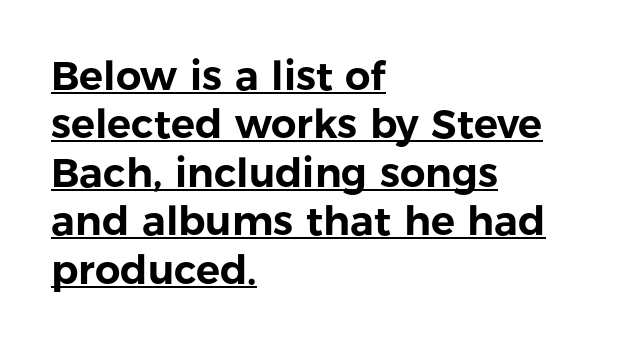
The image shows 40 px sans-serif type, upright; set left-aligned, line spacing 1.21x, normal letter spacing, underlined; low stroke contrast and a medium x-height.
